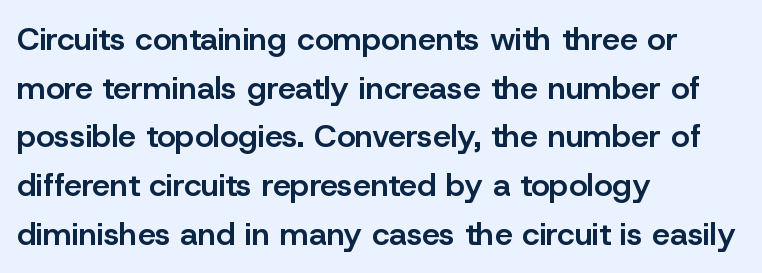
These words are printed semibold, heavier than regular yet not bold. The lettering stays uniformly vertical, giving the passage a roman look. Honestly, the row spacing looks completely unremarkable. Is this a fixed-width face? No — the glyphs have proportional, varying widths. Nothing unusual about the tracking: characters are spaced as the font intends. Check under the words: just untouched page.
